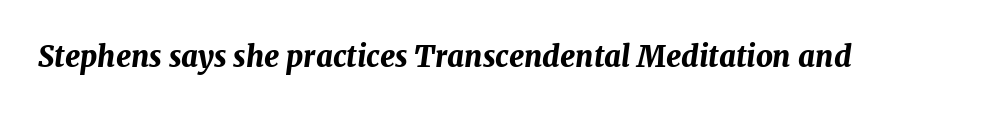
Heavy, bold letterforms. The passage shown is not underscored anywhere. You could not count columns in this text — the font is proportionally spaced. This rendering leaves character spacing at its baseline value.
